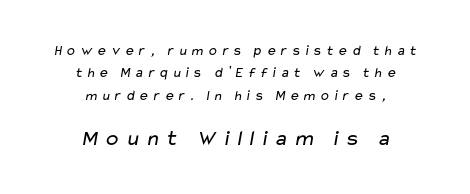
{"bold": "no", "underline": "no", "align": "center", "line_spacing": "normal", "line_spacing_ratio": 1.59, "letter_spacing": "wide", "letter_spacing_em": 0.22, "larger_block": "second", "size_ratio": 1.57, "glyph_px": 22}
